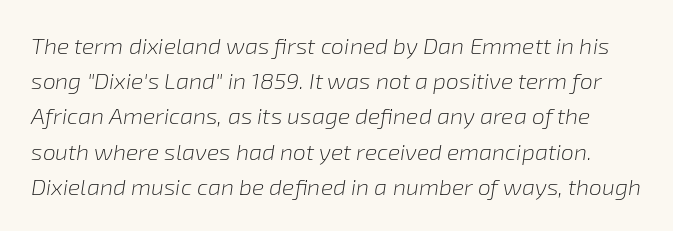
{"italic": "yes", "lean": "right", "slant_degrees": 8, "bold": "no", "underline": "no", "line_spacing": "normal", "line_spacing_ratio": 1.53, "letter_spacing": "normal", "letter_spacing_em": 0.0, "glyph_px": 23}
